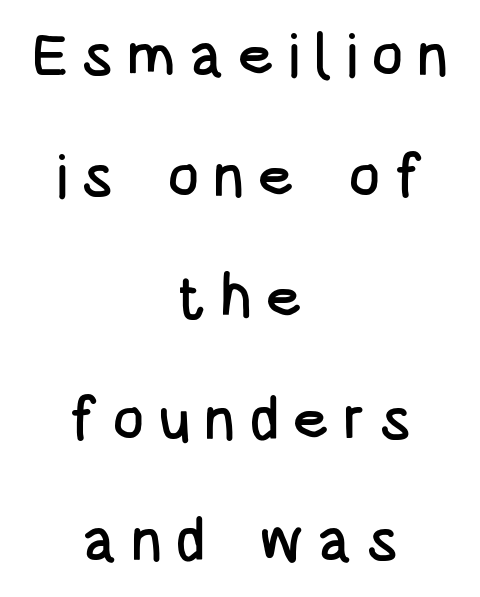
{"serif": "no", "italic": "no", "width": "condensed", "stroke_contrast": "low", "x_height": "large", "monospaced": "no", "underline": "no", "align": "center", "line_spacing": "loose", "line_spacing_ratio": 2.02, "letter_spacing": "wide", "letter_spacing_em": 0.22, "glyph_px": 60}
